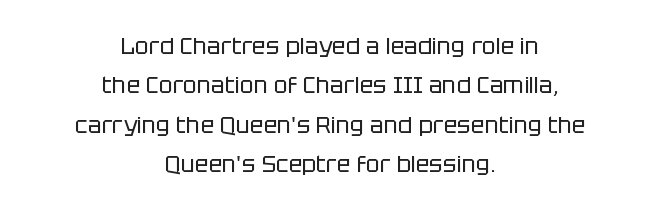
The image shows 23 px text type, upright; set centered, line spacing 1.71x, normal letter spacing, not underlined.
